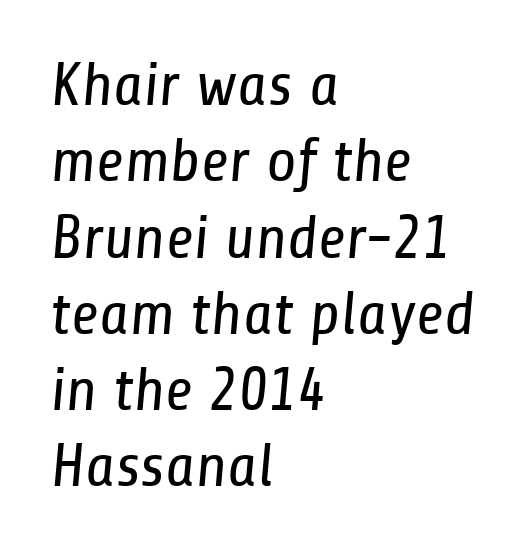
Q: Is the text bold? A: No.
Q: Is the typeface a serif or a sans-serif typeface? A: Sans-serif.
Q: Is the text underlined? A: No.
Q: How is the paragraph aligned? A: Left-aligned.
Q: Is the spacing between letters normal or unusually wide? A: Normal.
Q: Width (condensed, normal, or wide)? A: Condensed.
Q: Stroke contrast? A: Low.
Q: x-height? A: Medium.
Q: Monospaced? A: No.
